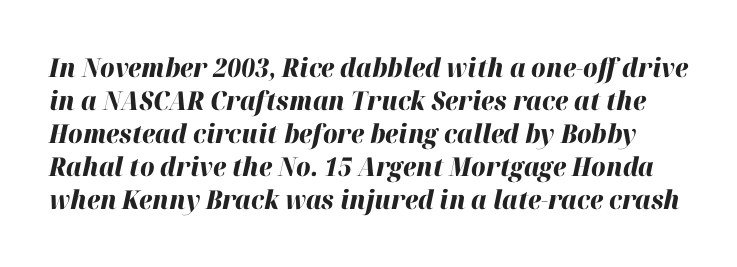
Q: Is the text bold? A: Yes.
Q: Is the text italic (slanted)? A: Yes, it leans right by about 12 degrees.
Q: Is the text underlined? A: No.
Q: Is the spacing between letters normal or unusually wide? A: Normal.
Q: Is the spacing between lines tight, normal or loose? A: Normal.
